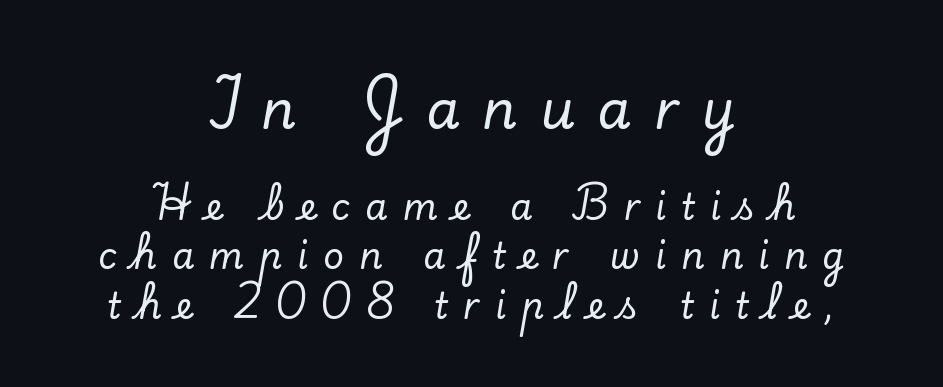
{"serif": "yes", "width": "normal", "stroke_contrast": "low", "x_height": "small", "monospaced": "no", "underline": "no", "align": "center", "line_spacing": "normal", "line_spacing_ratio": 1.37, "letter_spacing": "wide", "letter_spacing_em": 0.42, "larger_block": "first", "size_ratio": 1.5, "glyph_px": 54}
